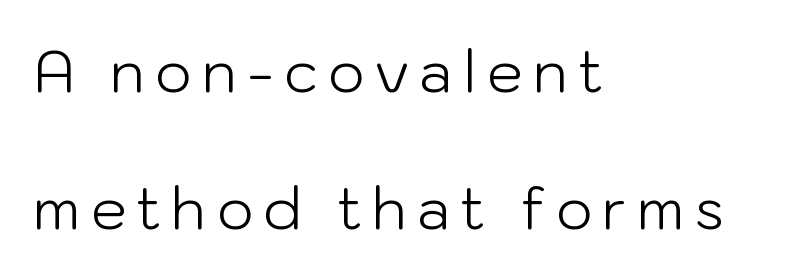
The image shows 57 px light sans-serif type, upright; set left-aligned, loose line spacing (2.41x), not underlined; low stroke contrast and a medium x-height.
